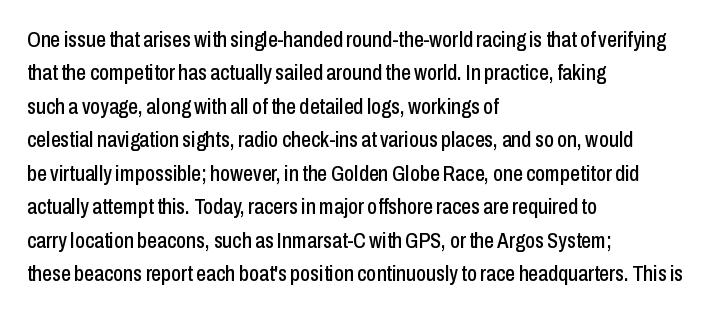
Regarding leading, the lines here are spaced in the standard way. The typography opts for an upright posture over an oblique one. Caption: multi-line text, flush left, ragged right. Nothing unusual about the tracking: characters are spaced as the font intends.
